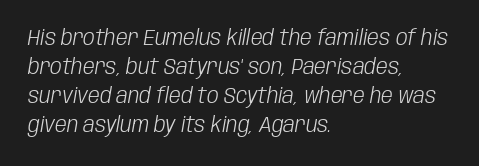
Tall strokes in this sample are angled rather than plumb. The space directly below the letters is spotless. Summary of weight: not heavy and not bold. Teacher's note: observe the even left margin — that is flush-left alignment.
